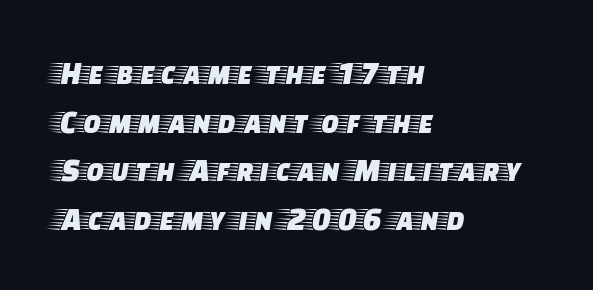
The image shows 33 px wide serif type; set left-aligned, normal line spacing (1.47x), normal letter spacing, not underlined; low stroke contrast and a large x-height.
